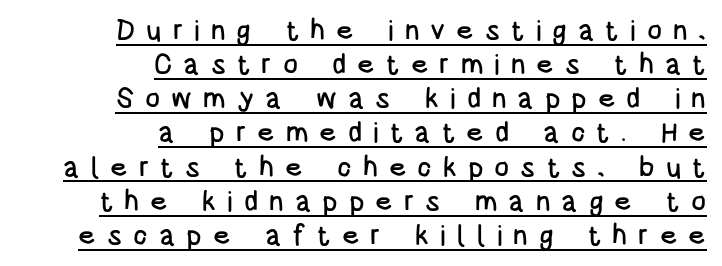
{"serif": "no", "italic": "no", "width": "condensed", "stroke_contrast": "low", "x_height": "large", "monospaced": "no", "underline": "yes", "align": "right", "line_spacing_ratio": 1.22, "letter_spacing": "wide", "letter_spacing_em": 0.39, "glyph_px": 28}
